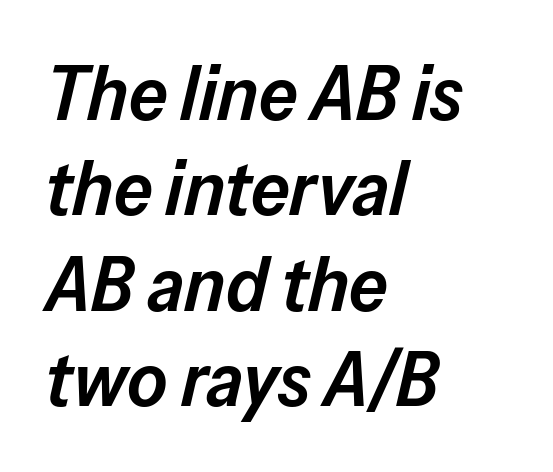
The image shows 77 px semibold type, italic (leaning right); set left-aligned, line spacing 1.24x, normal letter spacing, not underlined; low stroke contrast and a medium x-height.
